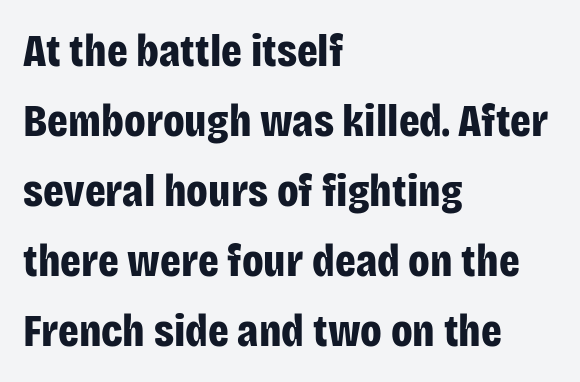
{"serif": "no", "italic": "no", "bold": "yes", "weight": "bold", "width": "condensed", "stroke_contrast": "low", "x_height": "large", "monospaced": "no", "underline": "no", "align": "left", "line_spacing": "normal", "line_spacing_ratio": 1.52, "letter_spacing": "normal", "letter_spacing_em": 0.0, "glyph_px": 46}
